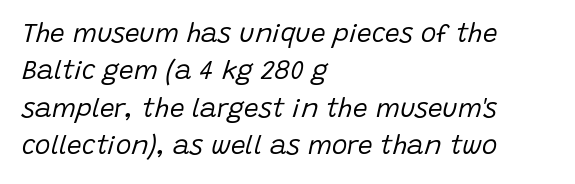
Q: Is the text bold? A: No.
Q: Is the text italic (slanted)? A: Yes, it leans right by about 15 degrees.
Q: Is the text underlined? A: No.
Q: How is the paragraph aligned? A: Left-aligned.
Q: Is the spacing between letters normal or unusually wide? A: Normal.
Q: Is the spacing between lines tight, normal or loose? A: Normal.
